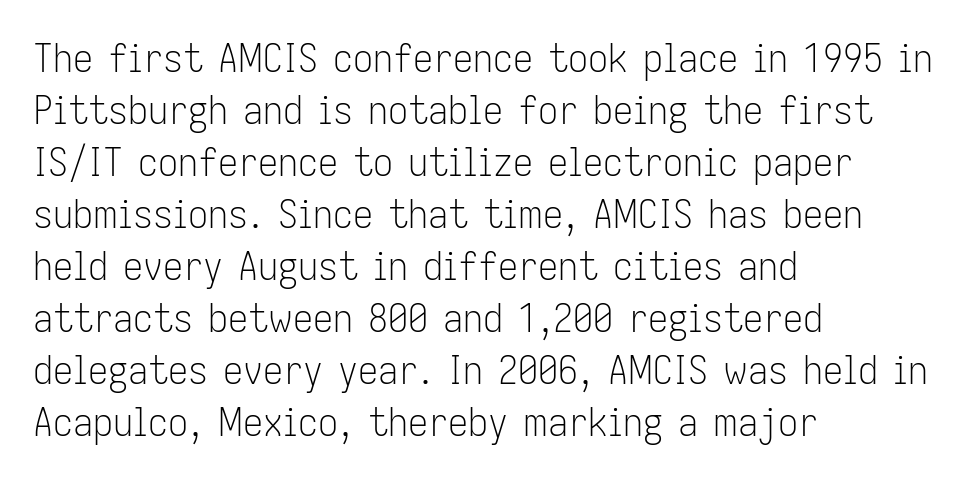
The image shows 40 px light, condensed sans-serif type, upright; set left-aligned, normal line spacing (1.3x), normal letter spacing, not underlined; low stroke contrast and a medium x-height.
